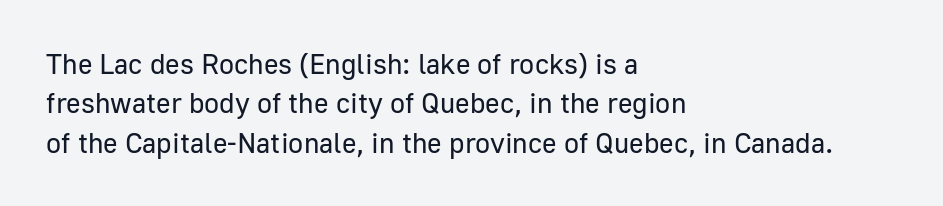
Q: Is the text bold? A: No.
Q: Is the text italic (slanted)? A: No, it is upright.
Q: Is the typeface a serif or a sans-serif typeface? A: Sans-serif.
Q: Is the text underlined? A: No.
Q: How is the paragraph aligned? A: Left-aligned.
Q: Is the spacing between letters normal or unusually wide? A: Normal.
Q: Is the spacing between lines tight, normal or loose? A: Normal.
Q: Width (condensed, normal, or wide)? A: Normal.
Q: Stroke contrast? A: Low.
Q: x-height? A: Medium.
Q: Monospaced? A: No.
